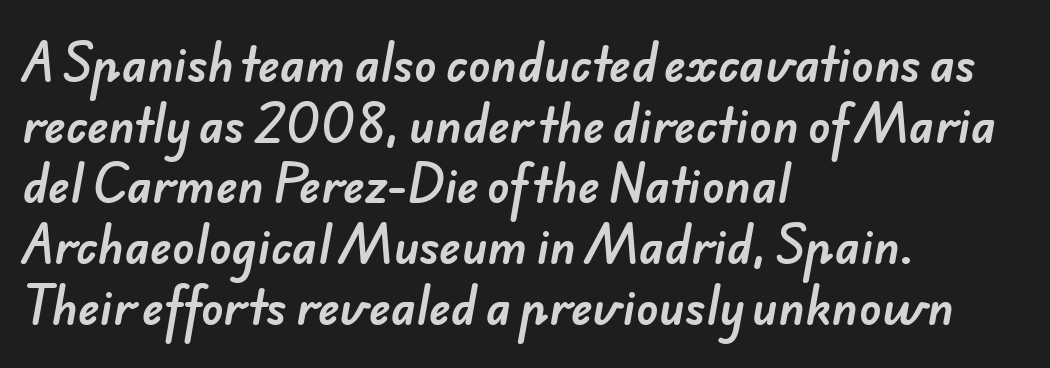
The image shows 46 px sans-serif type; set left-aligned, normal line spacing (1.32x), normal letter spacing, not underlined; low stroke contrast and a small x-height.
